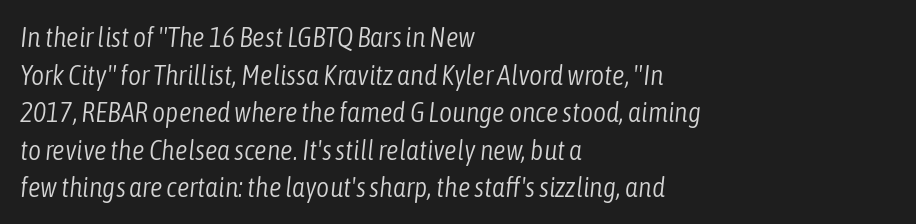
{"italic": "yes", "lean": "right", "slant_degrees": 6, "bold": "no", "weight": "light", "width": "condensed", "stroke_contrast": "low", "x_height": "medium", "monospaced": "no", "underline": "no", "align": "left", "line_spacing": "normal", "line_spacing_ratio": 1.34, "letter_spacing": "normal", "letter_spacing_em": 0.0, "glyph_px": 28}
